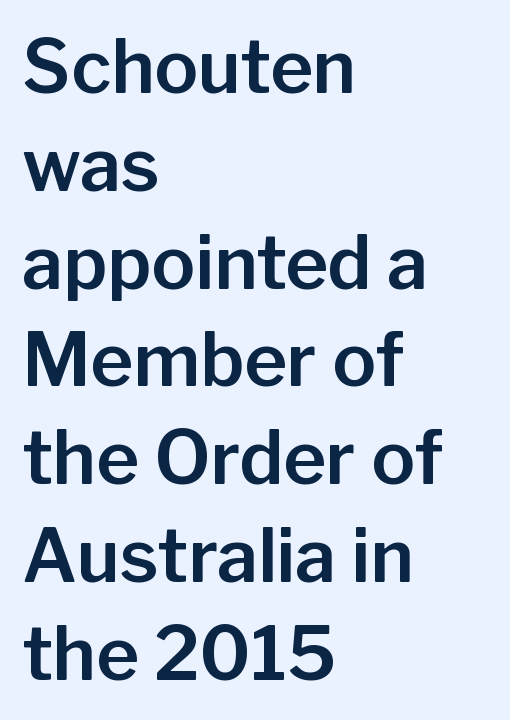
{"serif": "no", "italic": "no", "width": "normal", "stroke_contrast": "low", "x_height": "medium", "monospaced": "no", "underline": "no", "align": "left", "line_spacing": "normal", "line_spacing_ratio": 1.34, "letter_spacing": "normal", "letter_spacing_em": 0.0, "glyph_px": 73}
